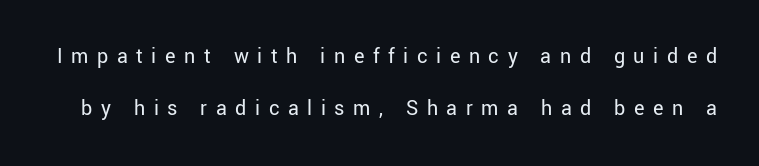
In terms of leading, this rendering errs on the spacious side. Is the letter spacing exaggerated? Yes — the characters are pushed far apart. The glyphs are unaccompanied by any horizontal stroke below them. This is not heavy type; no bold has been used.
